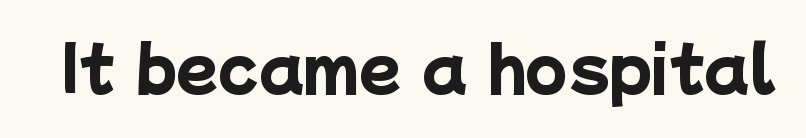
{"serif": "no", "bold": "yes", "weight": "heavy", "width": "normal", "stroke_contrast": "low", "x_height": "medium", "monospaced": "no", "underline": "no", "letter_spacing": "normal", "letter_spacing_em": 0.0, "glyph_px": 61}
